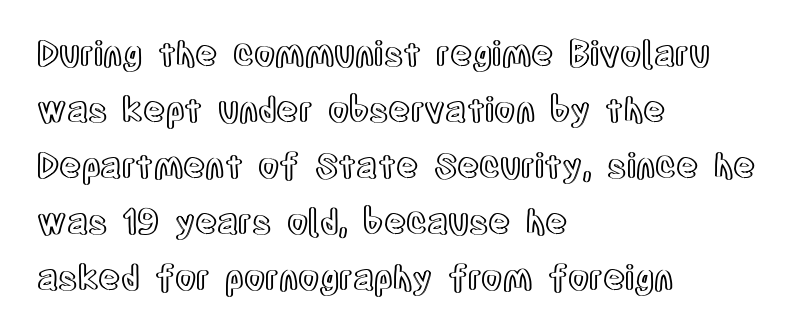
The tracking reads as untouched default to a designer's eye. Compared with a centered layout, this one pins lines to the left instead. Vertical spacing — default. Ascenders rise straight up at ninety degrees. Has an underline been added? It has not. Spacing verdict: proportional, widths tailored to each character.
